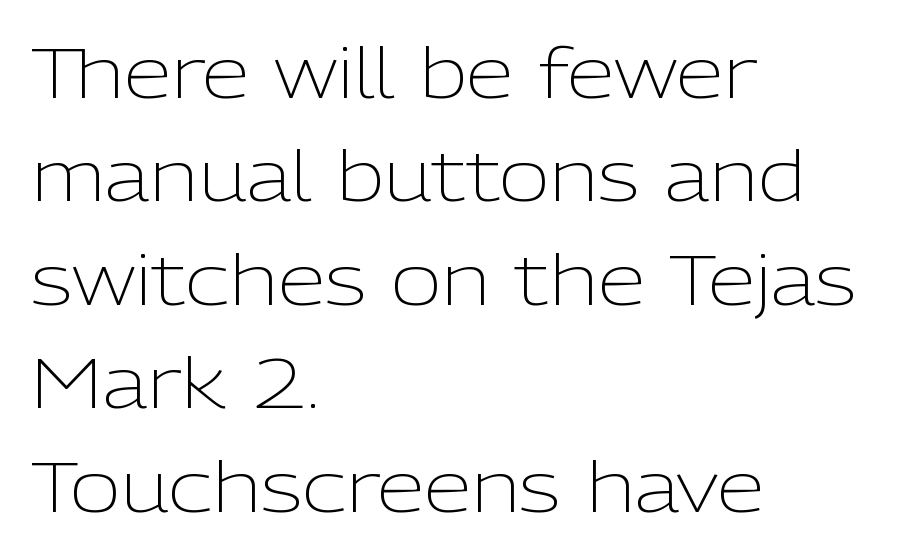
Q: Is the text bold? A: No.
Q: Is the text italic (slanted)? A: No, it is upright.
Q: Is the typeface a serif or a sans-serif typeface? A: Sans-serif.
Q: Is the text underlined? A: No.
Q: How is the paragraph aligned? A: Left-aligned.
Q: Is the spacing between letters normal or unusually wide? A: Normal.
Q: Is the spacing between lines tight, normal or loose? A: Normal.
Q: Width (condensed, normal, or wide)? A: Normal.
Q: Stroke contrast? A: Low.
Q: x-height? A: Medium.
Q: Monospaced? A: No.
